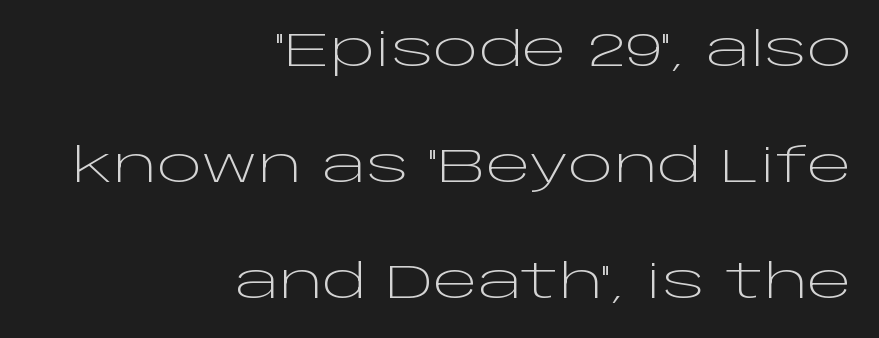
{"serif": "no", "italic": "no", "bold": "no", "weight": "light", "width": "wide", "stroke_contrast": "low", "x_height": "large", "monospaced": "no", "underline": "no", "align": "right", "line_spacing": "loose", "line_spacing_ratio": 2.42, "letter_spacing": "normal", "letter_spacing_em": 0.0, "glyph_px": 48}
